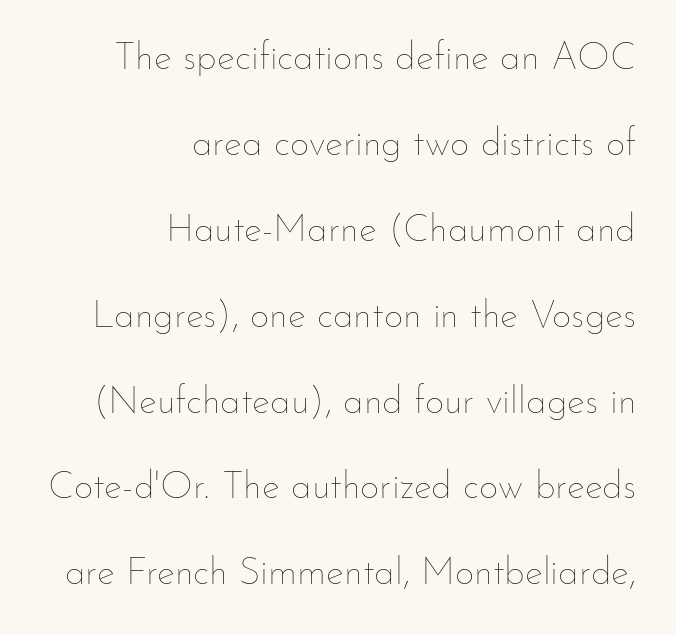
The image shows 38 px thin type, upright; set right-aligned, loose line spacing (2.26x), normal letter spacing, not underlined; low stroke contrast and a small x-height.
